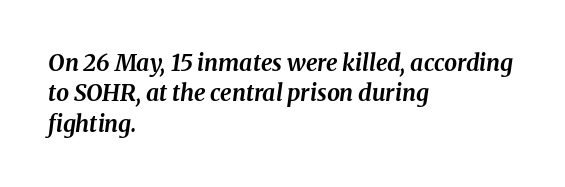
{"italic": "yes", "lean": "right", "slant_degrees": 8, "bold": "yes", "underline": "no", "align": "left", "line_spacing": "normal", "line_spacing_ratio": 1.32, "letter_spacing": "normal", "letter_spacing_em": 0.0, "glyph_px": 23}
